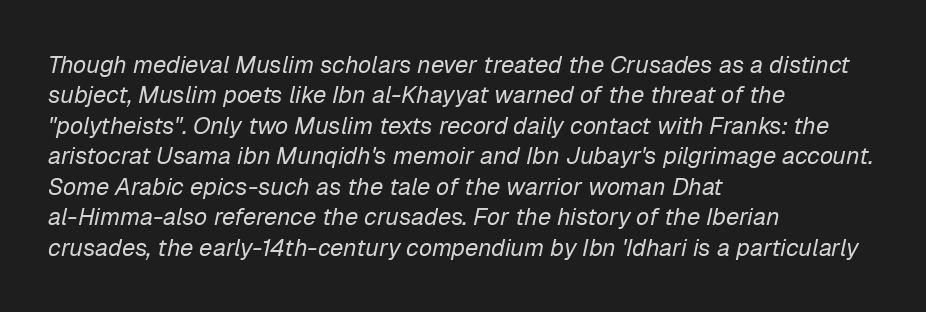
The image shows 24 px text type, italic (leaning right); set left-aligned, normal line spacing (1.27x), normal letter spacing, not underlined.
